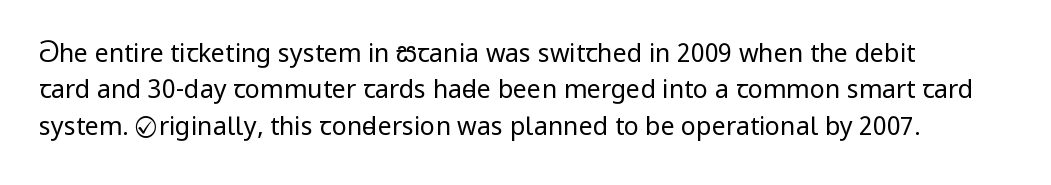
Bold? No — there's no thickening of the strokes. Unmarked baselines from the first word to the last. This sample uses plain, unmodified letter spacing. One glance says typical: line gaps are just what's usual. Is there any slant? The stems are plumb.
